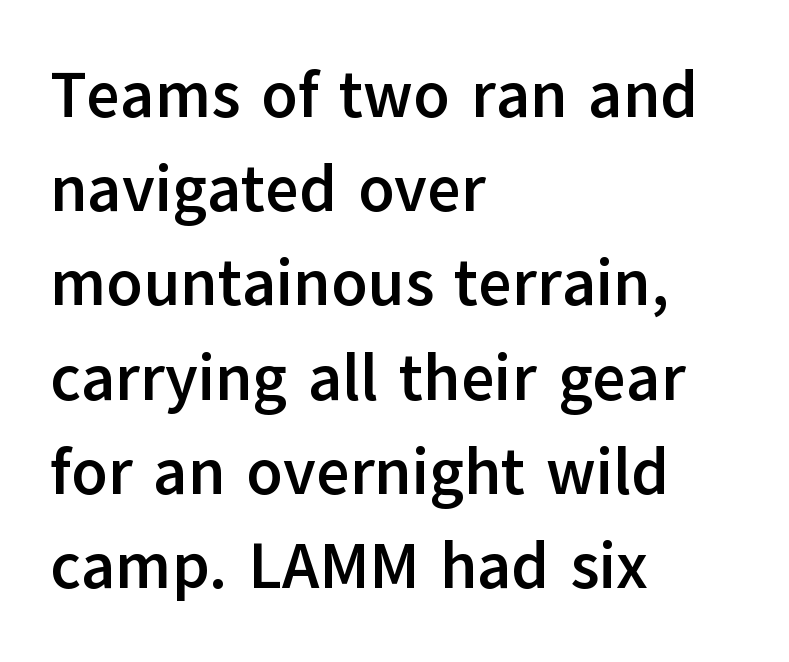
Q: Is the text bold? A: Yes.
Q: Is the text italic (slanted)? A: No, it is upright.
Q: Is the typeface a serif or a sans-serif typeface? A: Sans-serif.
Q: Is the text underlined? A: No.
Q: How is the paragraph aligned? A: Left-aligned.
Q: Is the spacing between letters normal or unusually wide? A: Normal.
Q: Is the spacing between lines tight, normal or loose? A: Normal.
Q: Width (condensed, normal, or wide)? A: Normal.
Q: Stroke contrast? A: Low.
Q: x-height? A: Medium.
Q: Monospaced? A: No.
